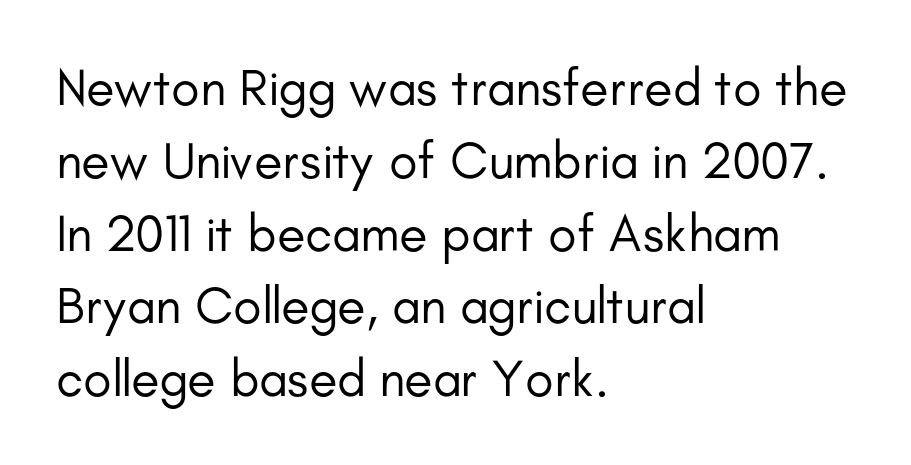
The rows are spaced the way most documents space them. Plain, unruled lines of type. Nope, not italic — everything's standing straight. Spacing verdict: proportional, widths tailored to each character. The weight tops out at a normal text grade. Compared with a centered layout, this one pins lines to the left instead.
